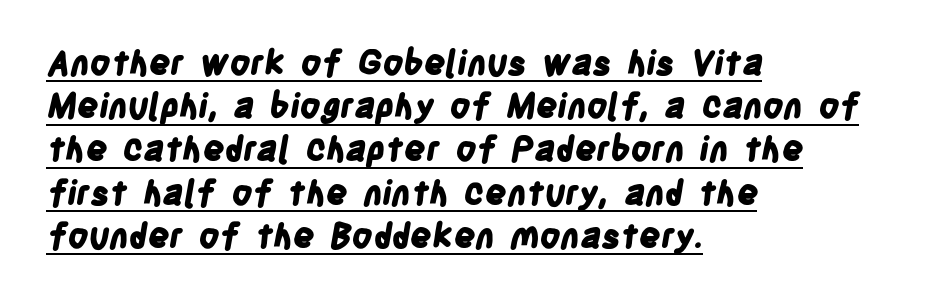
The image shows 34 px bold, condensed sans-serif type; set left-aligned, normal line spacing (1.27x), normal letter spacing, underlined; low stroke contrast and a large x-height.
